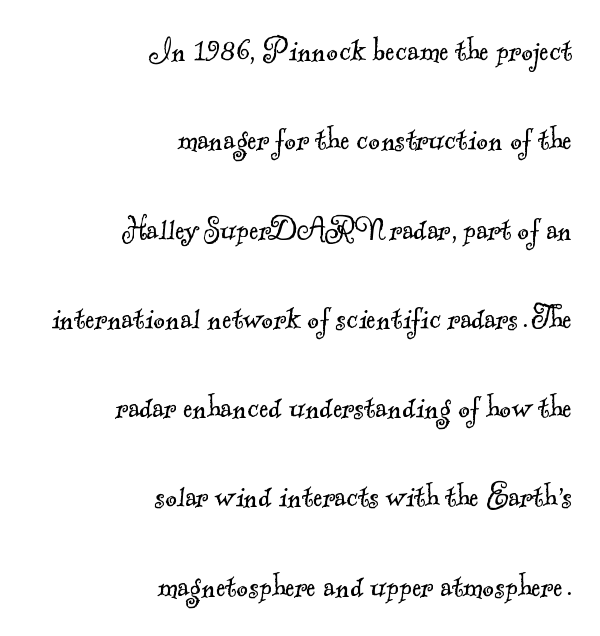
The image shows 36 px light serif type; set right-aligned, loose line spacing (2.48x), normal letter spacing, not underlined; a small x-height.
